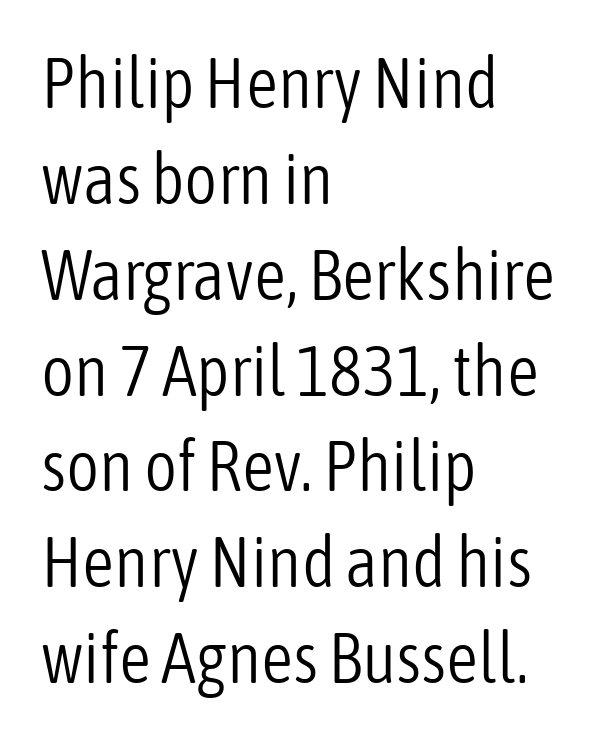
{"serif": "no", "italic": "no", "bold": "no", "weight": "light", "width": "condensed", "stroke_contrast": "low", "x_height": "medium", "monospaced": "no", "underline": "no", "align": "left", "line_spacing": "normal", "line_spacing_ratio": 1.35, "letter_spacing": "normal", "letter_spacing_em": 0.0, "glyph_px": 71}
